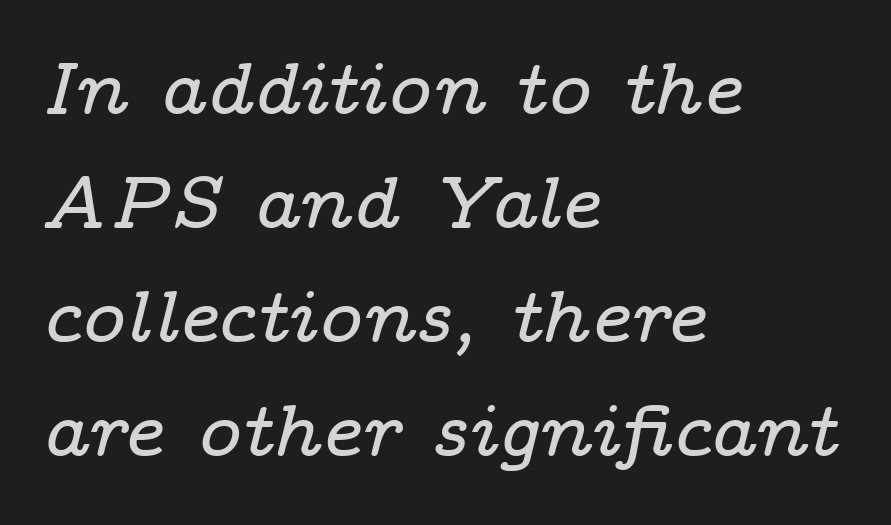
Q: Is the text italic (slanted)? A: Yes, it leans right by about 14 degrees.
Q: Is the typeface a serif or a sans-serif typeface? A: Serif.
Q: Is the text underlined? A: No.
Q: How is the paragraph aligned? A: Left-aligned.
Q: Is the spacing between letters normal or unusually wide? A: Normal.
Q: Is the spacing between lines tight, normal or loose? A: Normal.
Q: Width (condensed, normal, or wide)? A: Wide.
Q: Stroke contrast? A: Low.
Q: x-height? A: Medium.
Q: Monospaced? A: No.
